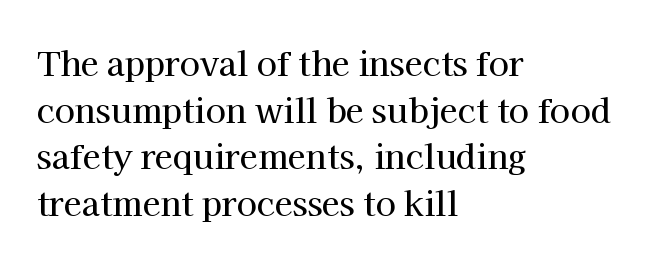
{"serif": "yes", "italic": "no", "width": "normal", "stroke_contrast": "high", "x_height": "medium", "monospaced": "no", "underline": "no", "align": "left", "line_spacing": "normal", "line_spacing_ratio": 1.41, "letter_spacing": "normal", "letter_spacing_em": 0.0, "glyph_px": 33}
